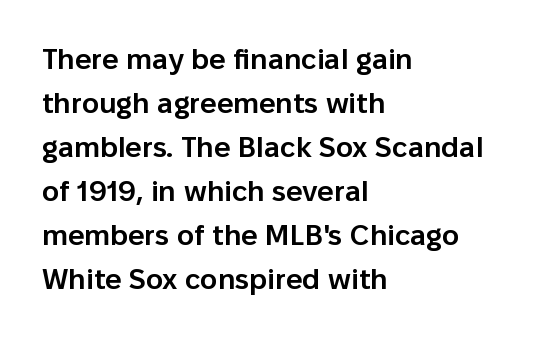
The line texture is even and compact thanks to regular tracking. Every row of glyphs begins at an identical x-position on the left. How heavy is the stroke? Medium-heavy — a semibold, shy of bold. Examine the stroke ends and you'll find no serifs. If you measured baseline to baseline, you'd find a middling distance.
